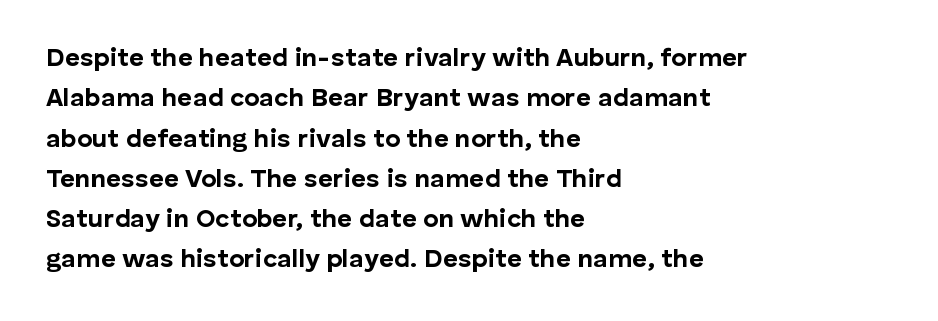
{"italic": "no", "bold": "yes", "underline": "no", "align": "left", "line_spacing": "normal", "line_spacing_ratio": 1.55, "letter_spacing": "normal", "letter_spacing_em": 0.0, "glyph_px": 26}
